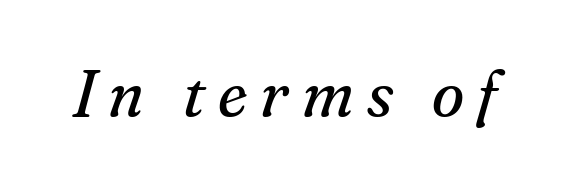
The image shows 66 px regular-weight serif type, italic (leaning right); set unusually wide letter spacing (+0.2 em), not underlined; medium stroke contrast and a small x-height.
